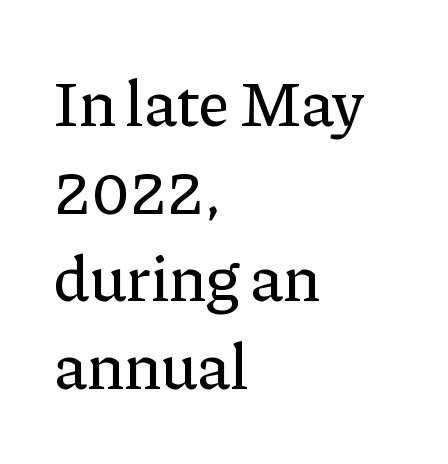
{"serif": "yes", "italic": "no", "width": "normal", "stroke_contrast": "low", "x_height": "medium", "monospaced": "no", "underline": "no", "align": "left", "line_spacing": "normal", "line_spacing_ratio": 1.37, "letter_spacing": "normal", "letter_spacing_em": 0.0, "glyph_px": 64}
